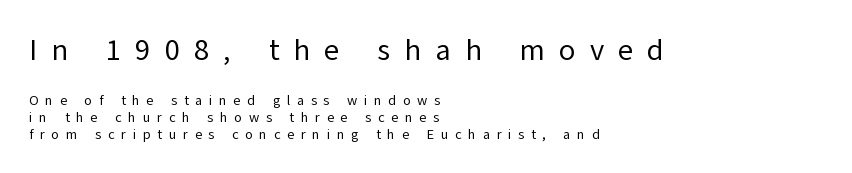
The image shows 30 px regular-weight sans-serif type, upright; set left-aligned, line spacing 1.22x, unusually wide letter spacing (+0.47 em), not underlined; the first (top) block is 2.14x larger; low stroke contrast and a medium x-height.
